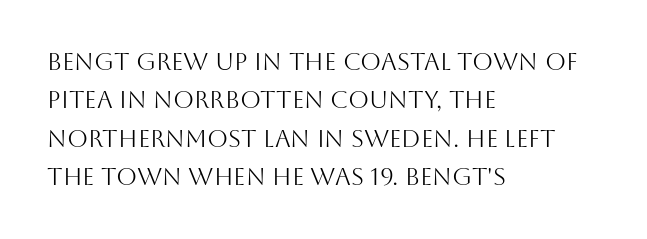
The image shows 24 px text type, upright; set left-aligned, normal line spacing (1.6x), normal letter spacing, not underlined.
